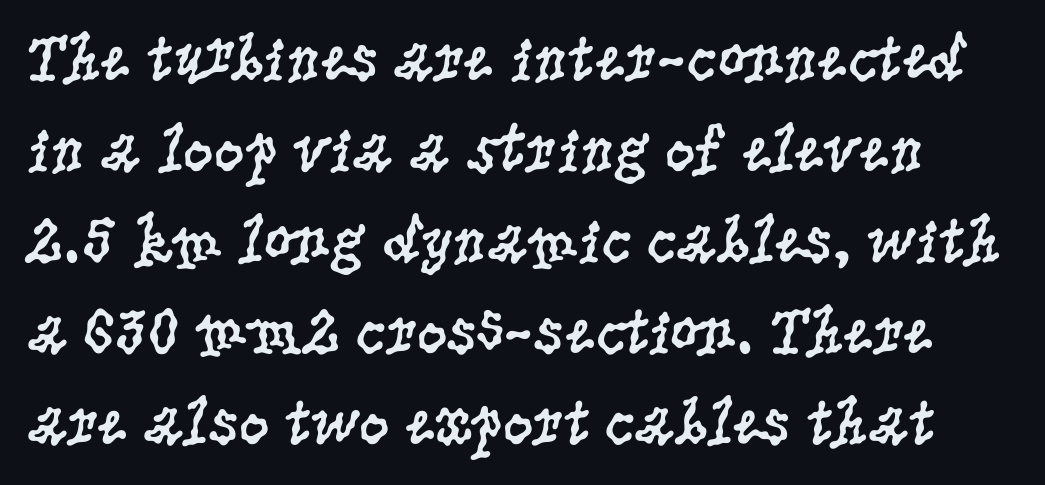
{"serif": "yes", "bold": "no", "weight": "regular", "width": "condensed", "stroke_contrast": "low", "x_height": "large", "monospaced": "no", "underline": "no", "line_spacing": "normal", "line_spacing_ratio": 1.36, "letter_spacing": "normal", "letter_spacing_em": 0.0, "glyph_px": 67}
